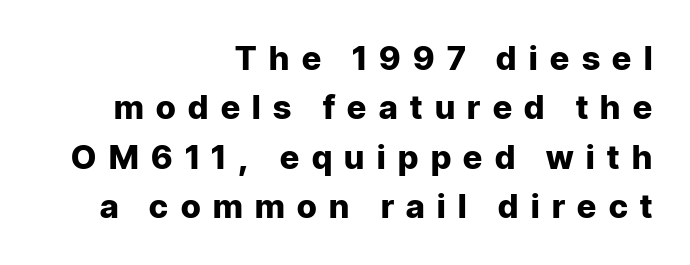
Q: Is the text bold? A: Yes.
Q: Is the text italic (slanted)? A: No, it is upright.
Q: Is the typeface a serif or a sans-serif typeface? A: Sans-serif.
Q: Is the text underlined? A: No.
Q: How is the paragraph aligned? A: Right-aligned.
Q: Is the spacing between letters normal or unusually wide? A: Unusually wide.
Q: Is the spacing between lines tight, normal or loose? A: Normal.
Q: Width (condensed, normal, or wide)? A: Normal.
Q: Stroke contrast? A: Low.
Q: x-height? A: Medium.
Q: Monospaced? A: No.
